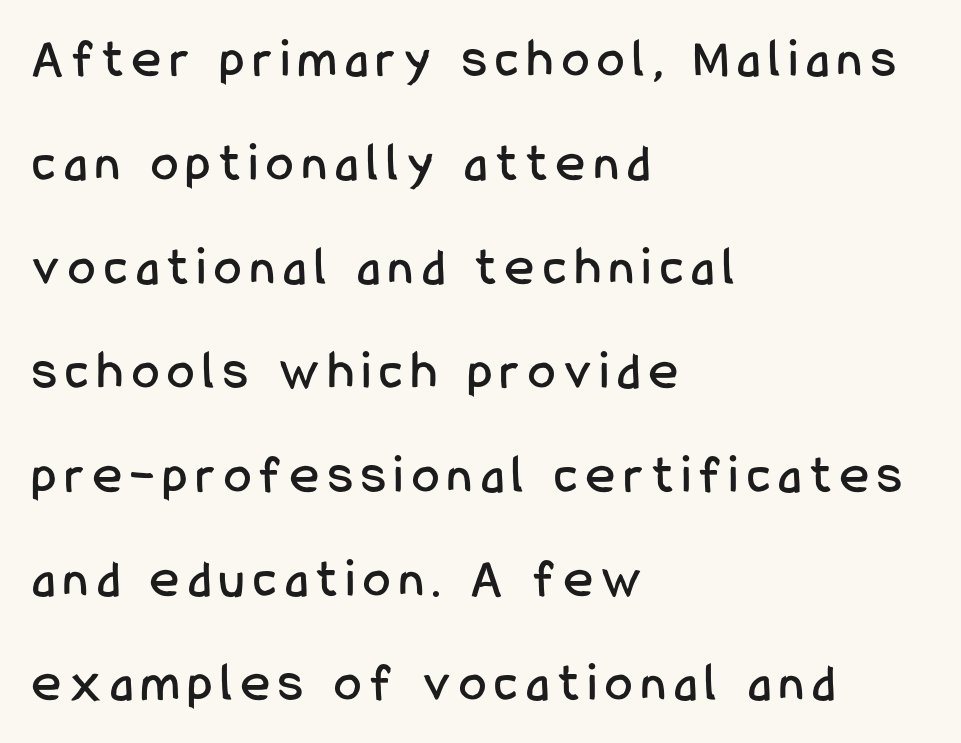
Serif or sans? Sans — the stroke terminals are bare. The axis of the letterforms is exactly vertical. The lines are quadded left. This sample has the flowing, uneven cadence of proportional lettering. Rule under the text: the space is simply empty.
